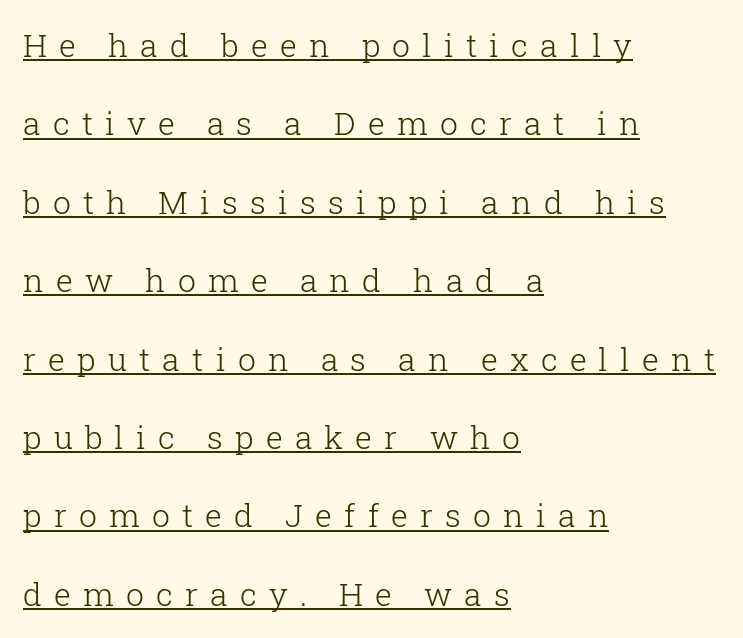
The image shows 32 px light serif type, upright; set left-aligned, loose line spacing (2.45x), unusually wide letter spacing (+0.38 em), underlined; low stroke contrast and a medium x-height.
